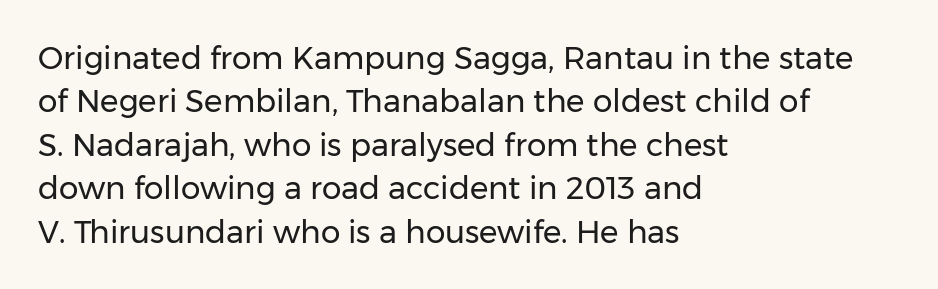
Honestly, the letter spacing is just normal — you wouldn't notice it. Font category for this specimen: sans-serif. A typesetter would call this proportional, since set widths differ per character. Plain, unruled lines of type. A normal amount of white space separates one row of letters from the next. Where is the straight margin? On the left.
